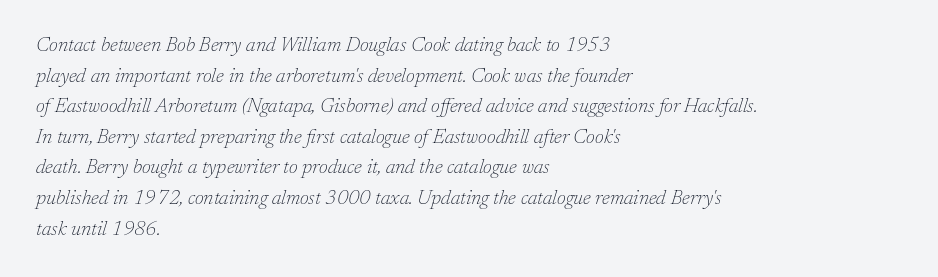
Q: Is the text bold? A: No.
Q: Is the text italic (slanted)? A: Yes, it leans right by about 17 degrees.
Q: Is the text underlined? A: No.
Q: How is the paragraph aligned? A: Left-aligned.
Q: Is the spacing between letters normal or unusually wide? A: Normal.
Q: Is the spacing between lines tight, normal or loose? A: Normal.
